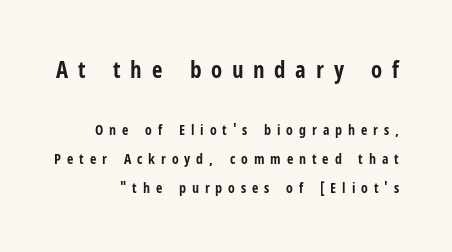
Q: Is the text bold? A: Yes.
Q: Is the text italic (slanted)? A: No, it is upright.
Q: Is the text underlined? A: No.
Q: Is the spacing between letters normal or unusually wide? A: Unusually wide.
Q: Is the spacing between lines tight, normal or loose? A: Loose.
Q: Which block of text is set in a larger size, the first (top) or the second (bottom)? A: The first (top) one.
